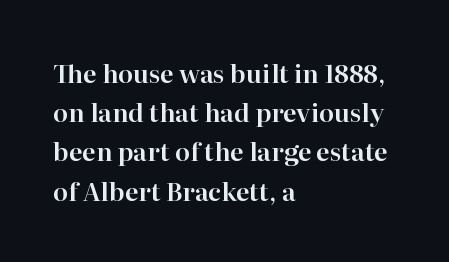
The foot of each line stays bare and open. Upright lettering throughout. Characters follow at the spacing the type designer built in. Line spacing here is normal.
